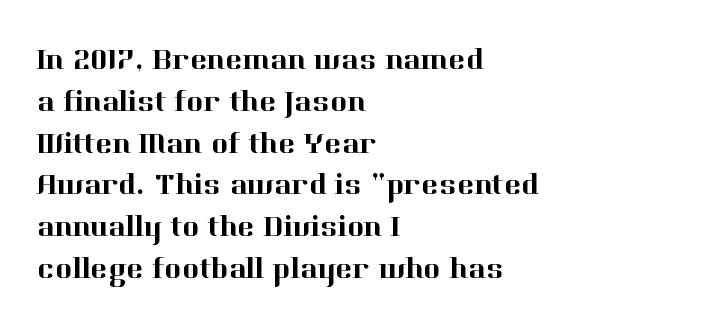
{"serif": "yes", "italic": "no", "width": "normal", "stroke_contrast": "high", "x_height": "medium", "monospaced": "no", "underline": "no", "align": "left", "line_spacing": "normal", "line_spacing_ratio": 1.44, "letter_spacing": "normal", "letter_spacing_em": 0.0, "glyph_px": 29}
